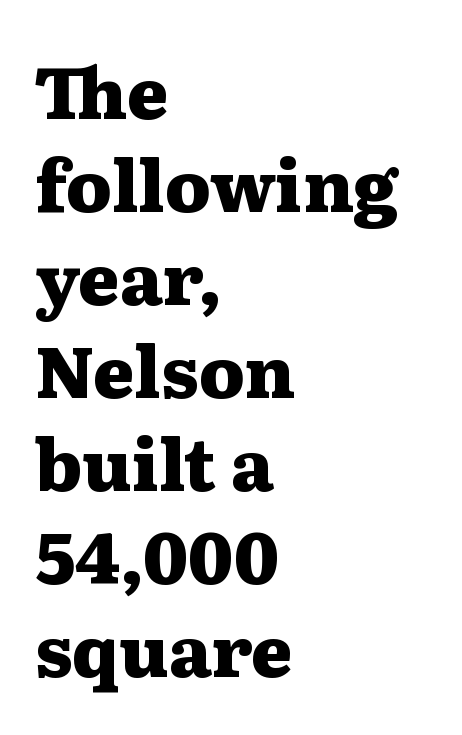
The image shows 71 px heavy, wide serif type, upright; set left-aligned, normal line spacing (1.31x), normal letter spacing, not underlined; medium stroke contrast and a medium x-height.
